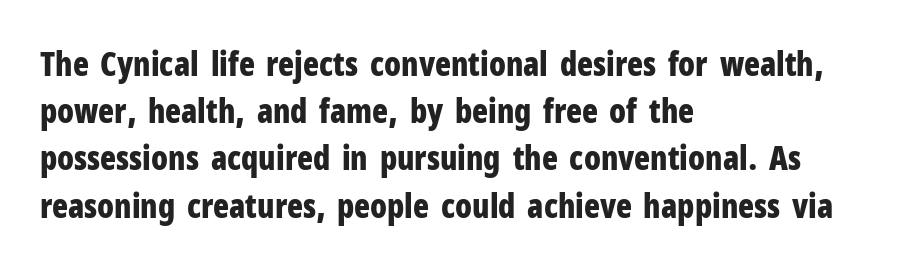
{"serif": "no", "italic": "no", "bold": "yes", "weight": "bold", "width": "condensed", "stroke_contrast": "low", "x_height": "medium", "monospaced": "no", "underline": "no", "align": "left", "line_spacing": "normal", "line_spacing_ratio": 1.43, "letter_spacing": "normal", "letter_spacing_em": 0.0, "glyph_px": 33}
